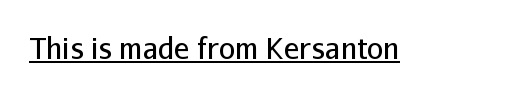
Q: Is the text bold? A: No.
Q: Is the text italic (slanted)? A: No, it is upright.
Q: Is the typeface a serif or a sans-serif typeface? A: Sans-serif.
Q: Is the text underlined? A: Yes.
Q: Is the spacing between letters normal or unusually wide? A: Normal.
Q: Width (condensed, normal, or wide)? A: Normal.
Q: Stroke contrast? A: Low.
Q: x-height? A: Medium.
Q: Monospaced? A: No.
